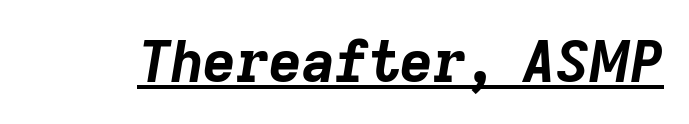
Q: Is the text bold? A: Yes.
Q: Is the text italic (slanted)? A: Yes, it leans right by about 9 degrees.
Q: Is the text underlined? A: Yes.
Q: Is the spacing between letters normal or unusually wide? A: Normal.
Q: Width (condensed, normal, or wide)? A: Normal.
Q: Stroke contrast? A: Low.
Q: x-height? A: Medium.
Q: Monospaced? A: No.
